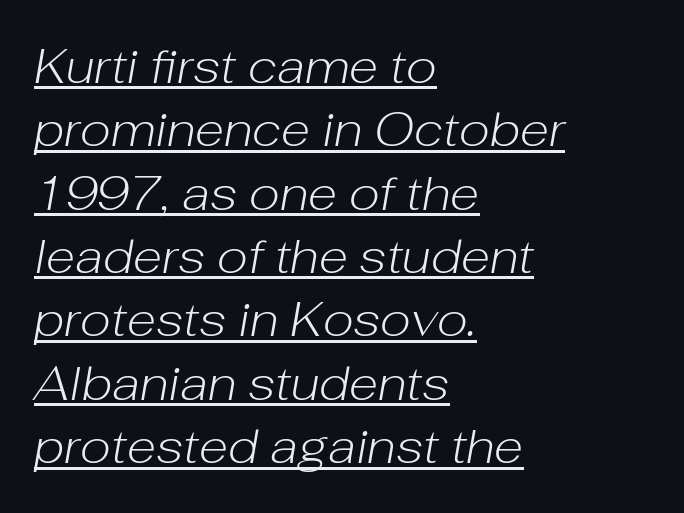
The horizontal fit of the characters is conventional and even. This sample keeps an unexceptional amount of space between lines. The passage shown is not bold in any degree. Does the copy run flush right? No — it runs flush left.
